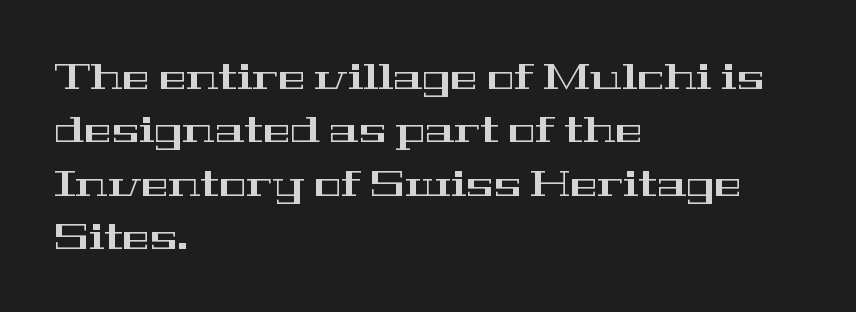
Q: Is the text italic (slanted)? A: No, it is upright.
Q: Is the typeface a serif or a sans-serif typeface? A: Serif.
Q: Is the text underlined? A: No.
Q: How is the paragraph aligned? A: Left-aligned.
Q: Is the spacing between letters normal or unusually wide? A: Normal.
Q: Is the spacing between lines tight, normal or loose? A: Normal.
Q: Width (condensed, normal, or wide)? A: Wide.
Q: Stroke contrast? A: High.
Q: x-height? A: Medium.
Q: Monospaced? A: No.
